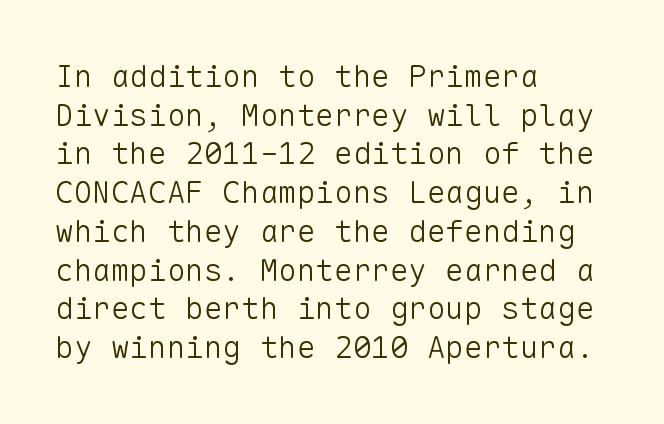
The image shows 31 px light sans-serif type, upright, monospaced; set left-aligned, normal line spacing (1.25x), normal letter spacing, not underlined; low stroke contrast and a medium x-height.
